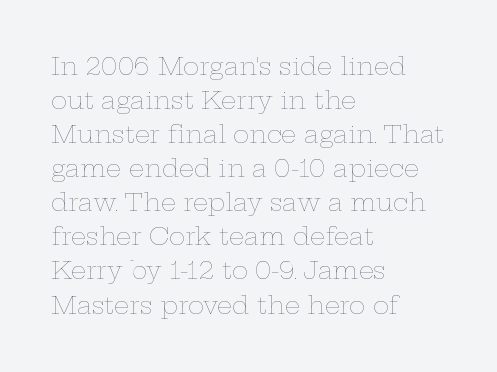
Just letters on the line, the space beneath them empty. The lines sit at an ordinary, default distance from one another. Reading down the block, your eye returns to a fixed left position each line. Think standard paragraph weight, or any step lighter than that.
